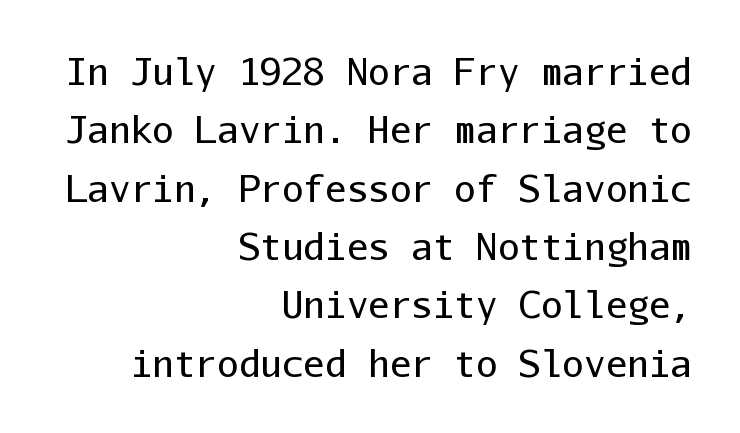
The typeface chosen for these lines omits serifs. Quick note: interline space is typical. Tracking value appears to be zero — textbook default spacing. The lines are quadded right. Beneath every word, the page is bare. Ordinary non-slanted type is in use.
